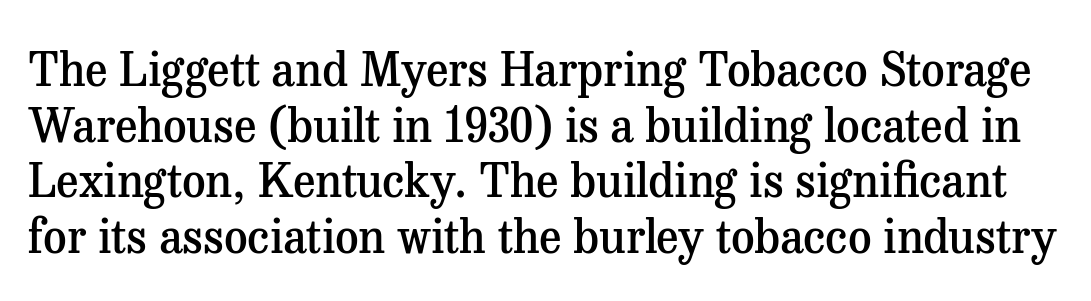
{"serif": "yes", "italic": "no", "bold": "semi", "weight": "semibold", "width": "normal", "stroke_contrast": "medium", "x_height": "medium", "monospaced": "no", "underline": "no", "line_spacing_ratio": 1.21, "letter_spacing": "normal", "letter_spacing_em": 0.0, "glyph_px": 46}
